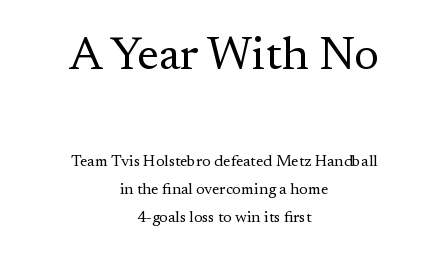
{"serif": "yes", "italic": "no", "bold": "no", "weight": "regular", "width": "normal", "stroke_contrast": "medium", "x_height": "small", "monospaced": "no", "underline": "no", "align": "center", "line_spacing_ratio": 1.75, "letter_spacing": "normal", "letter_spacing_em": 0.0, "larger_block": "first", "size_ratio": 2.94, "glyph_px": 47}
